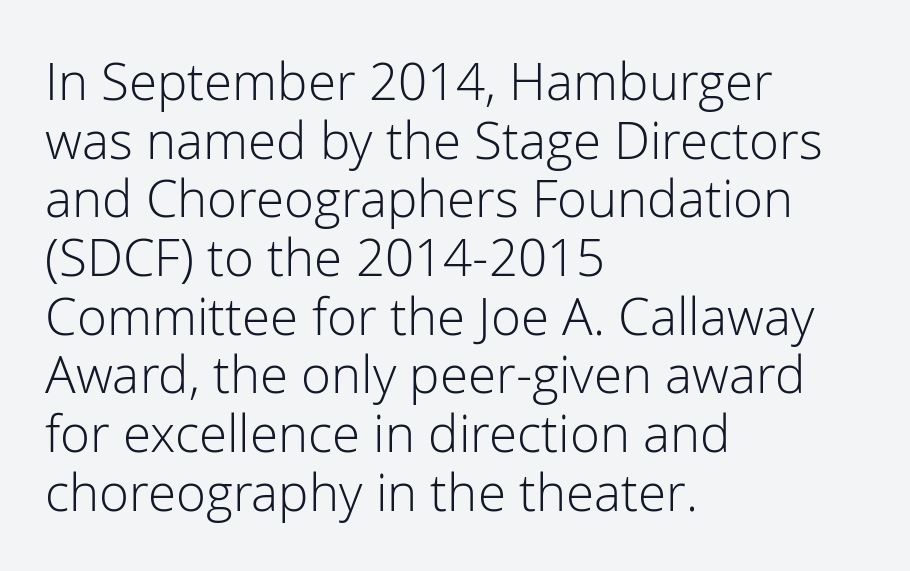
Q: Is the text bold? A: No.
Q: Is the text italic (slanted)? A: No, it is upright.
Q: Is the typeface a serif or a sans-serif typeface? A: Sans-serif.
Q: Is the text underlined? A: No.
Q: How is the paragraph aligned? A: Left-aligned.
Q: Is the spacing between letters normal or unusually wide? A: Normal.
Q: Is the spacing between lines tight, normal or loose? A: Tight.
Q: Width (condensed, normal, or wide)? A: Normal.
Q: Stroke contrast? A: Low.
Q: x-height? A: Medium.
Q: Monospaced? A: No.
